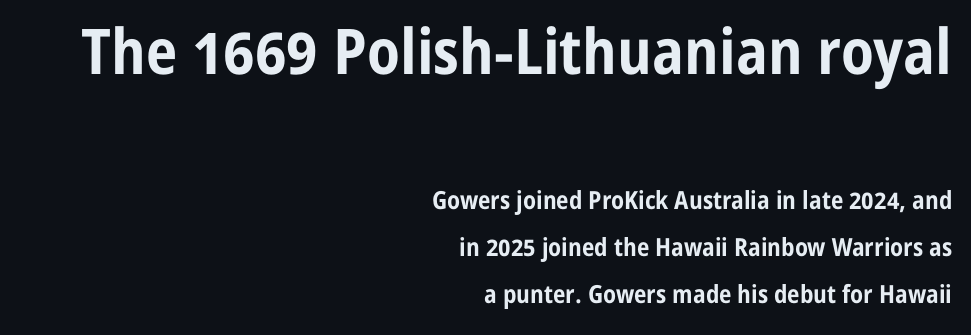
{"serif": "no", "italic": "no", "bold": "yes", "weight": "bold", "width": "condensed", "stroke_contrast": "low", "x_height": "medium", "monospaced": "no", "underline": "no", "align": "right", "line_spacing_ratio": 1.87, "letter_spacing": "normal", "letter_spacing_em": 0.0, "larger_block": "first", "size_ratio": 2.52, "glyph_px": 63}
